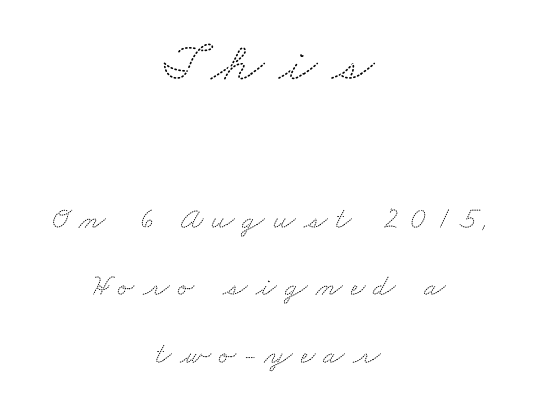
How would I describe the line gaps? Wide and relaxed. The paragraph has two soft edges and a firm central axis. The initial chunk of copy outweighs the following chunk in type size. Think of a printed novel: that variable character pitch is what you see here. Regarding serifs, this sample has them. Bare-footed words on every line.
